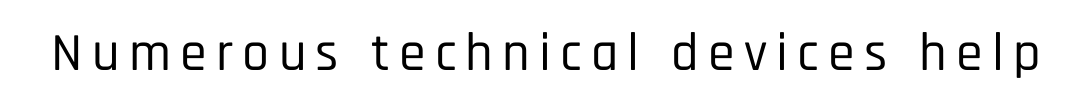
Q: Is the text italic (slanted)? A: No, it is upright.
Q: Is the typeface a serif or a sans-serif typeface? A: Sans-serif.
Q: Is the text underlined? A: No.
Q: Width (condensed, normal, or wide)? A: Condensed.
Q: Stroke contrast? A: Low.
Q: x-height? A: Large.
Q: Monospaced? A: No.
